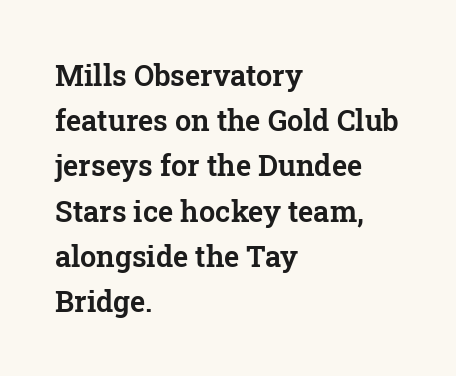
The image shows 29 px serif type, upright; set left-aligned, normal line spacing (1.56x), normal letter spacing, not underlined; low stroke contrast and a medium x-height.
